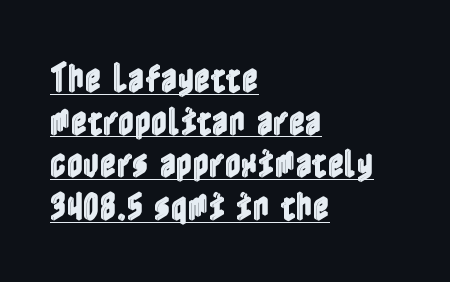
Q: Is the text italic (slanted)? A: No, it is upright.
Q: Is the text underlined? A: Yes.
Q: How is the paragraph aligned? A: Left-aligned.
Q: Is the spacing between letters normal or unusually wide? A: Normal.
Q: Is the spacing between lines tight, normal or loose? A: Normal.
Q: Width (condensed, normal, or wide)? A: Condensed.
Q: x-height? A: Medium.
